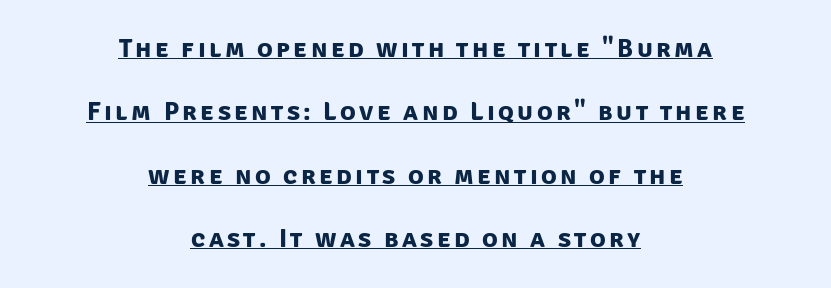
Q: Is the text bold? A: Yes.
Q: Is the text underlined? A: Yes.
Q: How is the paragraph aligned? A: Centered.
Q: Is the spacing between lines tight, normal or loose? A: Loose.
